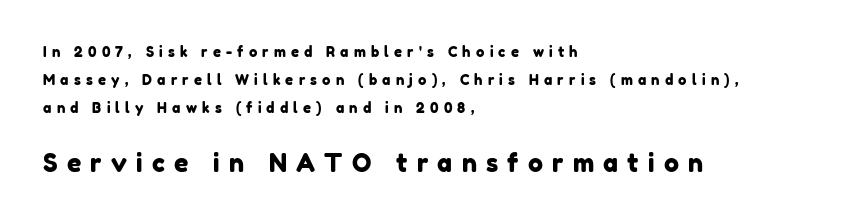
{"underline": "no", "align": "left", "line_spacing": "loose", "line_spacing_ratio": 2.0, "letter_spacing": "wide", "letter_spacing_em": 0.37, "larger_block": "second", "size_ratio": 1.79, "glyph_px": 25}
